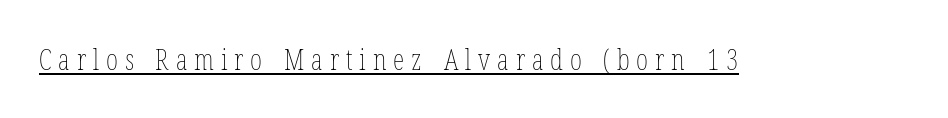
Q: Is the text bold? A: No.
Q: Is the text italic (slanted)? A: No, it is upright.
Q: Is the text underlined? A: Yes.
Q: Is the spacing between letters normal or unusually wide? A: Unusually wide.
Q: Width (condensed, normal, or wide)? A: Condensed.
Q: Stroke contrast? A: Low.
Q: x-height? A: Medium.
Q: Monospaced? A: No.
